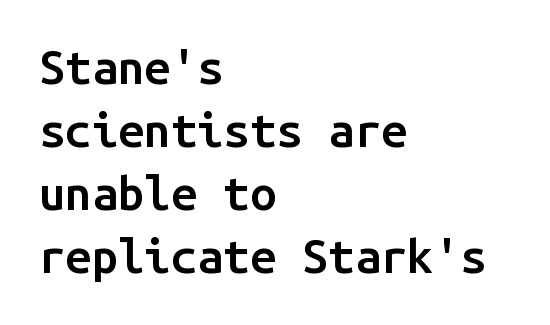
Q: Is the text bold? A: Semi-bold.
Q: Is the text italic (slanted)? A: No, it is upright.
Q: Is the typeface a serif or a sans-serif typeface? A: Sans-serif.
Q: Is the text underlined? A: No.
Q: How is the paragraph aligned? A: Left-aligned.
Q: Is the spacing between letters normal or unusually wide? A: Normal.
Q: Is the spacing between lines tight, normal or loose? A: Normal.
Q: Width (condensed, normal, or wide)? A: Normal.
Q: Stroke contrast? A: Low.
Q: x-height? A: Medium.
Q: Monospaced? A: Yes.
